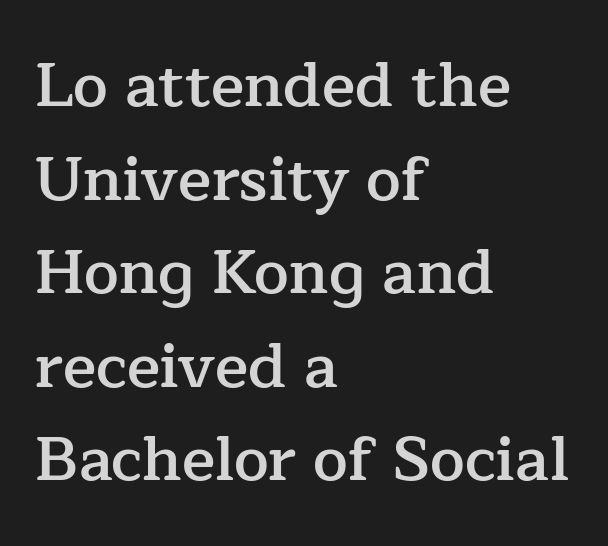
{"serif": "yes", "italic": "no", "bold": "semi", "weight": "semibold", "width": "normal", "stroke_contrast": "low", "x_height": "medium", "monospaced": "no", "underline": "no", "align": "left", "line_spacing": "normal", "line_spacing_ratio": 1.51, "letter_spacing": "normal", "letter_spacing_em": 0.0, "glyph_px": 62}
